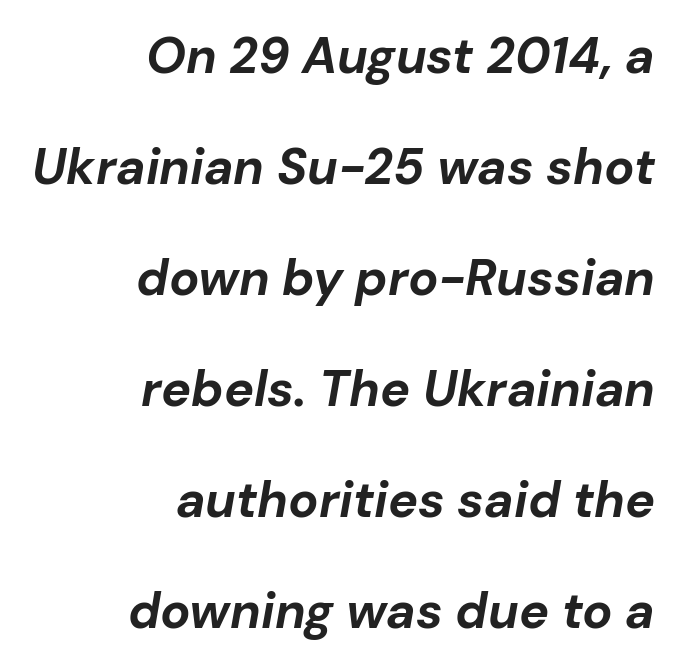
Q: Is the text bold? A: Yes.
Q: Is the text italic (slanted)? A: Yes, it leans right by about 10 degrees.
Q: Is the text underlined? A: No.
Q: How is the paragraph aligned? A: Right-aligned.
Q: Is the spacing between letters normal or unusually wide? A: Normal.
Q: Is the spacing between lines tight, normal or loose? A: Loose.
Q: Width (condensed, normal, or wide)? A: Normal.
Q: Stroke contrast? A: Low.
Q: x-height? A: Medium.
Q: Monospaced? A: No.
